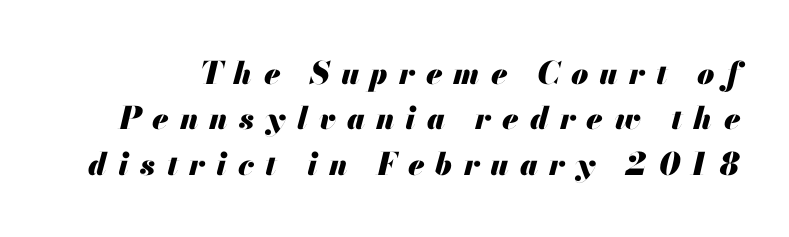
Q: Is the text bold? A: Yes.
Q: Is the text italic (slanted)? A: Yes, it leans right by about 13 degrees.
Q: Is the text underlined? A: No.
Q: Is the spacing between letters normal or unusually wide? A: Unusually wide.
Q: Is the spacing between lines tight, normal or loose? A: Normal.
Q: Width (condensed, normal, or wide)? A: Normal.
Q: Stroke contrast? A: Medium.
Q: x-height? A: Small.
Q: Monospaced? A: No.
